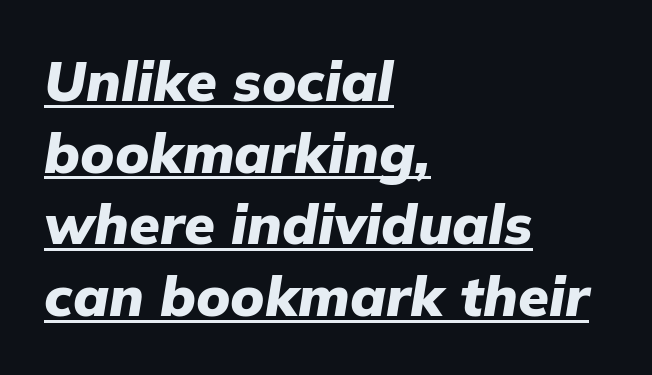
Q: Is the text bold? A: Yes.
Q: Is the text italic (slanted)? A: Yes, it leans right by about 9 degrees.
Q: Is the text underlined? A: Yes.
Q: How is the paragraph aligned? A: Left-aligned.
Q: Is the spacing between letters normal or unusually wide? A: Normal.
Q: Is the spacing between lines tight, normal or loose? A: Normal.
Q: Width (condensed, normal, or wide)? A: Normal.
Q: Stroke contrast? A: Low.
Q: x-height? A: Medium.
Q: Monospaced? A: No.
